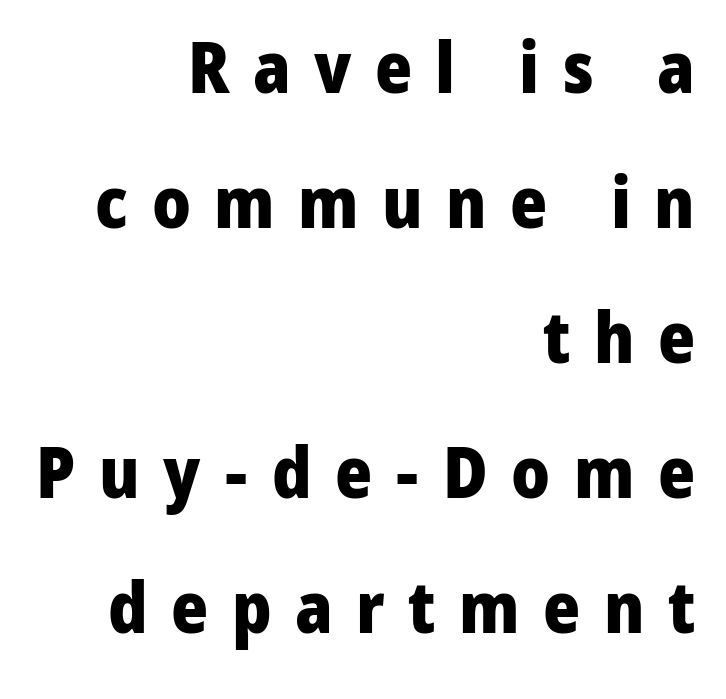
The image shows 71 px heavy sans-serif type, upright; set right-aligned, loose line spacing (1.9x), unusually wide letter spacing (+0.33 em), not underlined; low stroke contrast and a medium x-height.
